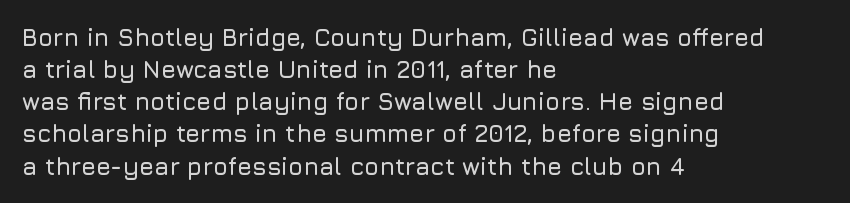
Q: Is the text italic (slanted)? A: No, it is upright.
Q: Is the text underlined? A: No.
Q: How is the paragraph aligned? A: Left-aligned.
Q: Is the spacing between letters normal or unusually wide? A: Normal.
Q: Is the spacing between lines tight, normal or loose? A: Normal.
